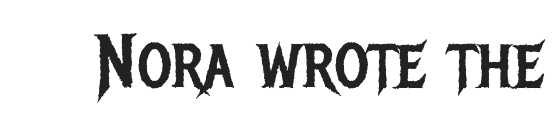
Q: Is the text bold? A: No.
Q: Is the text italic (slanted)? A: No, it is upright.
Q: Is the typeface a serif or a sans-serif typeface? A: Sans-serif.
Q: Is the text underlined? A: No.
Q: Is the spacing between letters normal or unusually wide? A: Normal.
Q: Width (condensed, normal, or wide)? A: Condensed.
Q: Stroke contrast? A: Low.
Q: x-height? A: Large.
Q: Monospaced? A: No.
